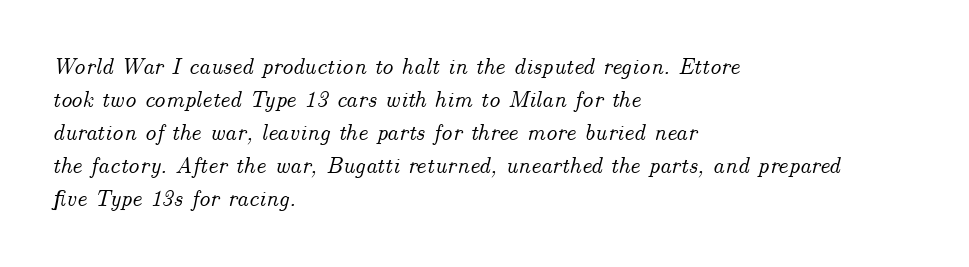
Q: Is the text italic (slanted)? A: Yes, it leans right by about 14 degrees.
Q: Is the text underlined? A: No.
Q: How is the paragraph aligned? A: Left-aligned.
Q: Is the spacing between letters normal or unusually wide? A: Normal.
Q: Is the spacing between lines tight, normal or loose? A: Normal.
